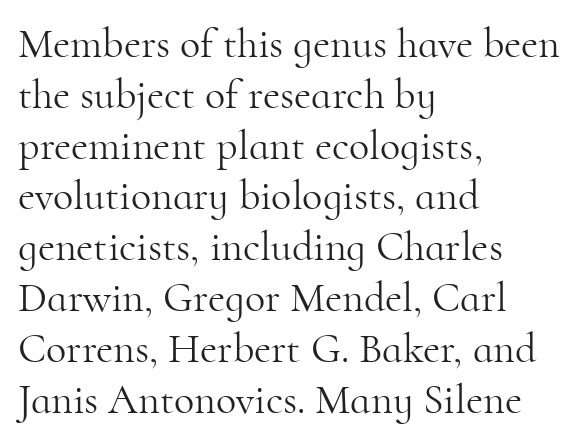
{"serif": "yes", "italic": "no", "bold": "no", "weight": "light", "width": "normal", "stroke_contrast": "high", "x_height": "small", "monospaced": "no", "underline": "no", "align": "left", "line_spacing_ratio": 1.21, "letter_spacing": "normal", "letter_spacing_em": 0.0, "glyph_px": 42}
